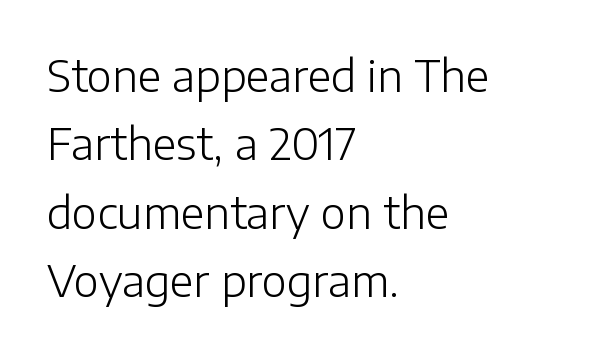
{"serif": "no", "italic": "no", "bold": "no", "weight": "light", "width": "normal", "stroke_contrast": "low", "x_height": "medium", "monospaced": "no", "underline": "no", "align": "left", "line_spacing": "normal", "line_spacing_ratio": 1.59, "letter_spacing": "normal", "letter_spacing_em": 0.0, "glyph_px": 43}
